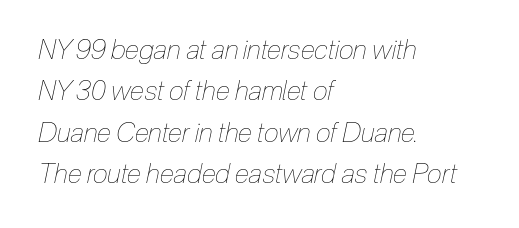
The compositor pushed each line to the left boundary. Baseline-to-baseline distance is the conventional proportion of letter height. The whole block is typeset with a tilt. The passage shown has conventional tracking throughout. Weight: not bold — regular or lighter.
